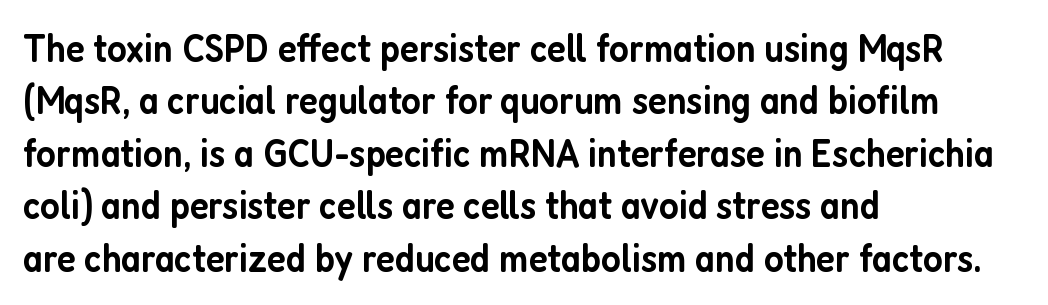
Q: Is the text bold? A: Semi-bold.
Q: Is the text italic (slanted)? A: No, it is upright.
Q: Is the typeface a serif or a sans-serif typeface? A: Sans-serif.
Q: Is the text underlined? A: No.
Q: How is the paragraph aligned? A: Left-aligned.
Q: Is the spacing between letters normal or unusually wide? A: Normal.
Q: Is the spacing between lines tight, normal or loose? A: Normal.
Q: Width (condensed, normal, or wide)? A: Condensed.
Q: Stroke contrast? A: Low.
Q: x-height? A: Medium.
Q: Monospaced? A: No.
